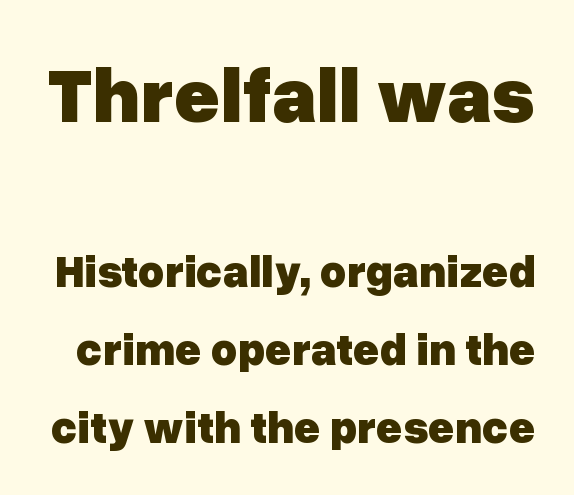
The letters in the upper block stand taller than those in the block below. Tracking here is standard; glyphs follow each other at the usual distance. Vertical strokes here are truly vertical. Heavy-handed strokes throughout: this text is bold. Underline: absent.
